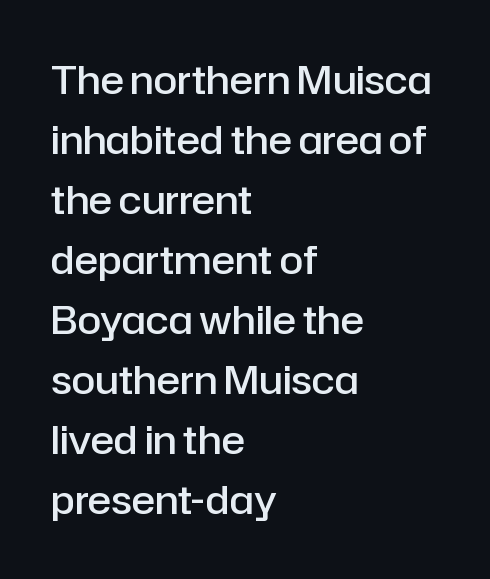
Q: Is the text bold? A: Semi-bold.
Q: Is the text italic (slanted)? A: No, it is upright.
Q: Is the typeface a serif or a sans-serif typeface? A: Sans-serif.
Q: Is the text underlined? A: No.
Q: How is the paragraph aligned? A: Left-aligned.
Q: Is the spacing between letters normal or unusually wide? A: Normal.
Q: Is the spacing between lines tight, normal or loose? A: Normal.
Q: Width (condensed, normal, or wide)? A: Normal.
Q: Stroke contrast? A: Low.
Q: x-height? A: Medium.
Q: Monospaced? A: No.
